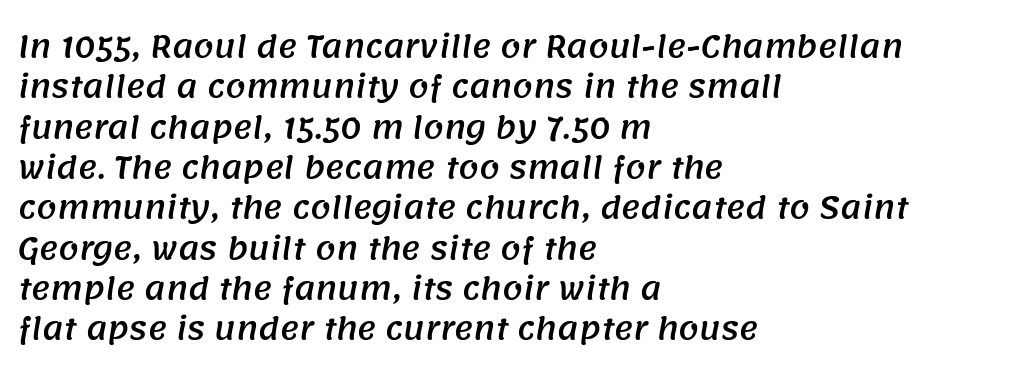
{"serif": "no", "width": "normal", "stroke_contrast": "medium", "x_height": "large", "monospaced": "no", "underline": "no", "align": "left", "line_spacing": "normal", "line_spacing_ratio": 1.39, "letter_spacing": "normal", "letter_spacing_em": 0.0, "glyph_px": 29}
